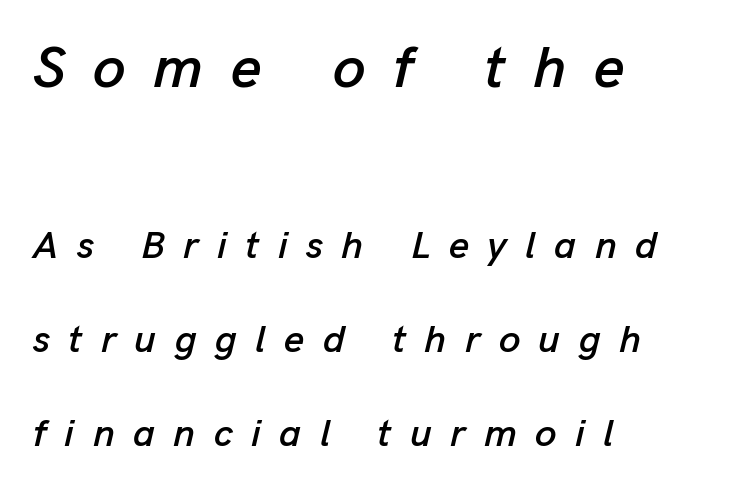
The image shows 59 px text type, italic (leaning right); set left-aligned, loose line spacing (2.41x), unusually wide letter spacing (+0.47 em), not underlined; the first (top) block is 1.51x larger; low stroke contrast and a medium x-height.
